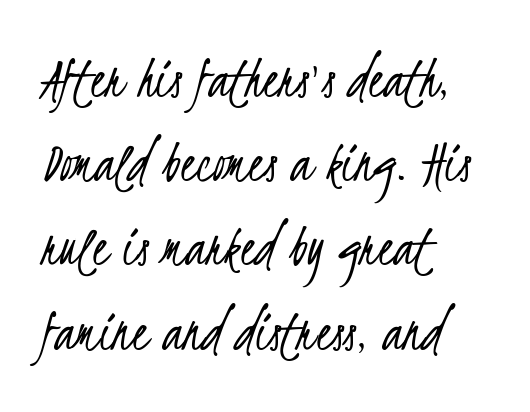
{"serif": "no", "bold": "no", "weight": "light", "width": "condensed", "stroke_contrast": "low", "x_height": "small", "monospaced": "no", "underline": "no", "align": "left", "line_spacing": "normal", "line_spacing_ratio": 1.38, "letter_spacing": "normal", "letter_spacing_em": 0.0, "glyph_px": 61}
